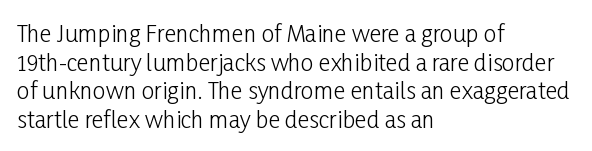
The image shows 23 px text type, upright; set left-aligned, line spacing 1.24x, normal letter spacing, not underlined.
